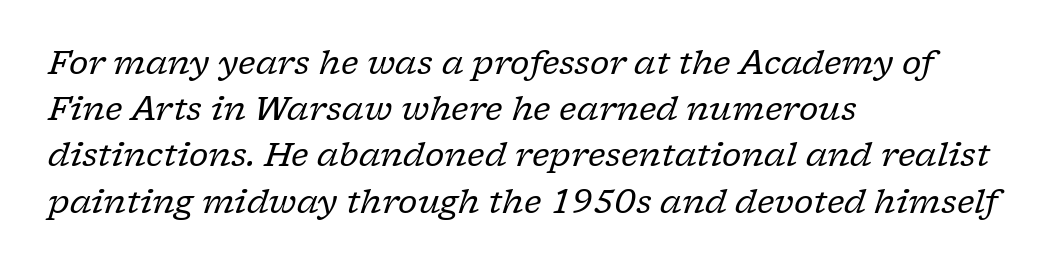
{"serif": "yes", "italic": "yes", "lean": "right", "slant_degrees": 17, "bold": "no", "weight": "regular", "width": "normal", "stroke_contrast": "low", "x_height": "medium", "monospaced": "no", "underline": "no", "align": "left", "line_spacing": "normal", "line_spacing_ratio": 1.4, "letter_spacing": "normal", "letter_spacing_em": 0.0, "glyph_px": 33}
